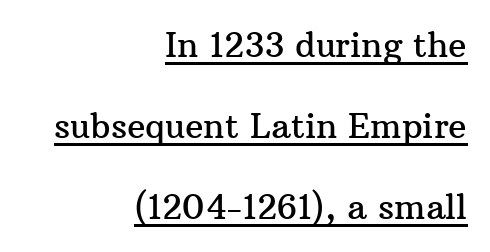
Yep, those are serifs on the letters. No italicization has been applied; the sample stays upright. Nothing unusual about the tracking: characters are spaced as the font intends. Emphasis is given by a line drawn under the lettering.
